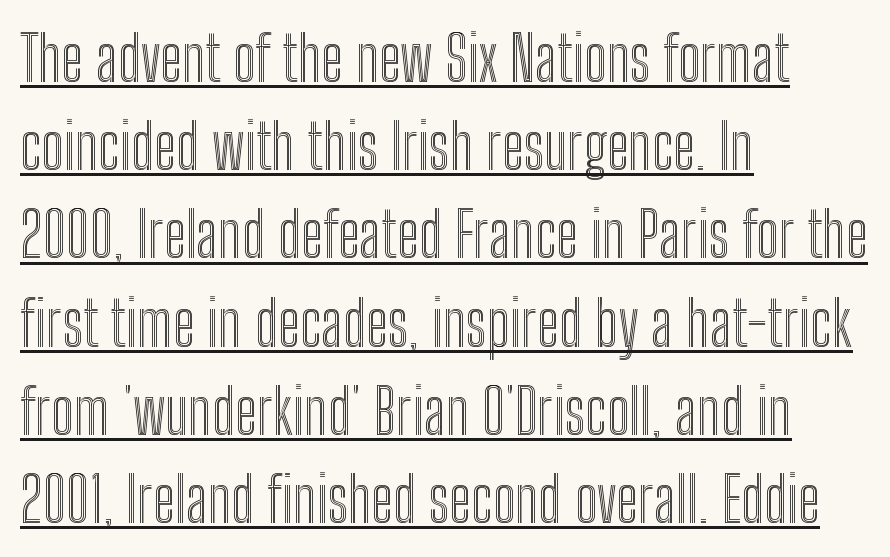
Q: Is the text italic (slanted)? A: No, it is upright.
Q: Is the text underlined? A: Yes.
Q: How is the paragraph aligned? A: Left-aligned.
Q: Is the spacing between letters normal or unusually wide? A: Normal.
Q: Is the spacing between lines tight, normal or loose? A: Normal.
Q: Width (condensed, normal, or wide)? A: Condensed.
Q: x-height? A: Medium.
Q: Monospaced? A: No.
